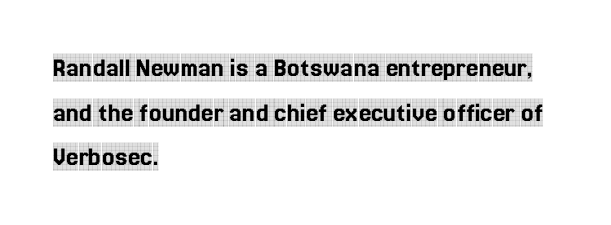
{"serif": "yes", "italic": "no", "width": "condensed", "x_height": "large", "monospaced": "no", "underline": "no", "align": "left", "line_spacing": "normal", "line_spacing_ratio": 1.59, "letter_spacing": "normal", "letter_spacing_em": 0.0, "glyph_px": 28}
